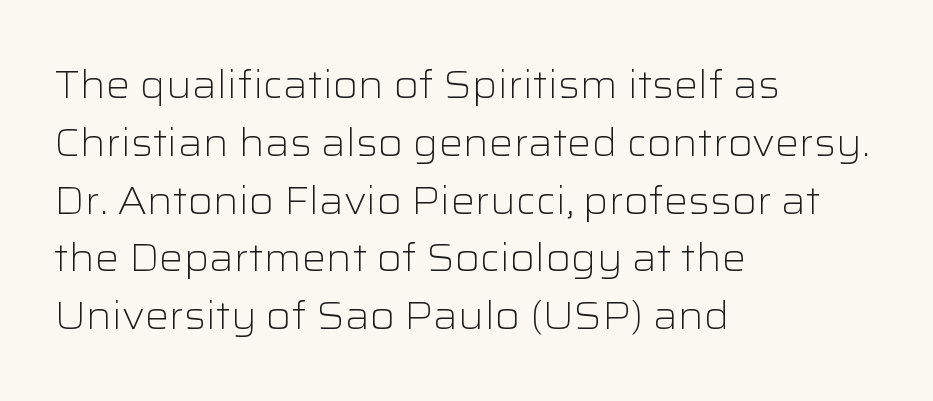
{"serif": "no", "italic": "no", "bold": "no", "weight": "light", "width": "wide", "stroke_contrast": "low", "x_height": "medium", "monospaced": "no", "underline": "no", "align": "left", "line_spacing": "normal", "line_spacing_ratio": 1.52, "letter_spacing": "normal", "letter_spacing_em": 0.0, "glyph_px": 38}
